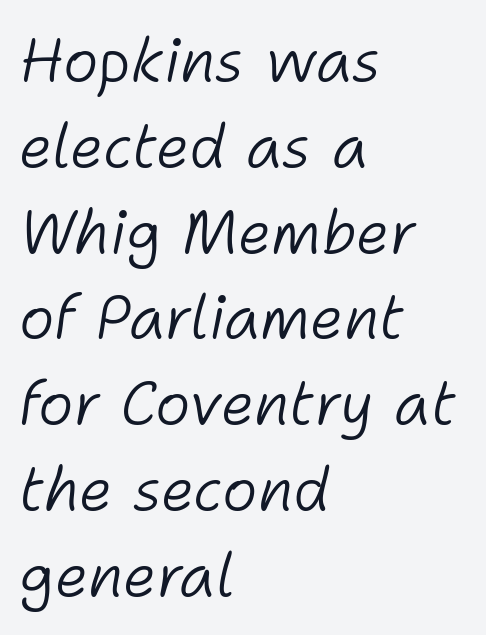
{"italic": "yes", "lean": "right", "slant_degrees": 11, "bold": "no", "weight": "light", "width": "normal", "stroke_contrast": "low", "x_height": "medium", "monospaced": "no", "underline": "no", "align": "left", "line_spacing": "normal", "line_spacing_ratio": 1.43, "letter_spacing": "normal", "letter_spacing_em": 0.0, "glyph_px": 60}
